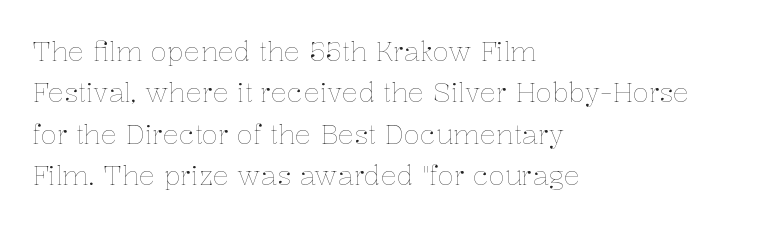
The image shows 27 px text type, upright; set left-aligned, normal line spacing (1.53x), normal letter spacing, not underlined.
